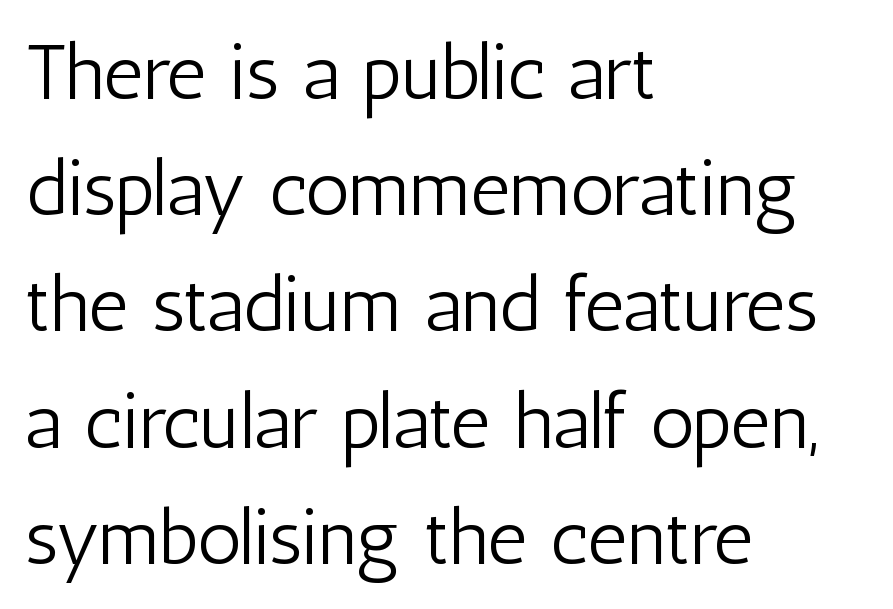
{"serif": "no", "italic": "no", "bold": "no", "weight": "light", "width": "condensed", "stroke_contrast": "low", "x_height": "medium", "monospaced": "no", "underline": "no", "align": "left", "line_spacing": "normal", "line_spacing_ratio": 1.49, "letter_spacing": "normal", "letter_spacing_em": 0.0, "glyph_px": 78}
